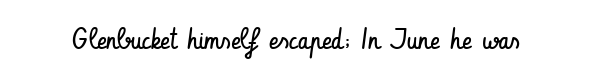
{"serif": "no", "italic": "no", "bold": "no", "weight": "regular", "width": "condensed", "stroke_contrast": "low", "x_height": "small", "monospaced": "no", "underline": "no", "letter_spacing": "normal", "letter_spacing_em": 0.0, "glyph_px": 29}
